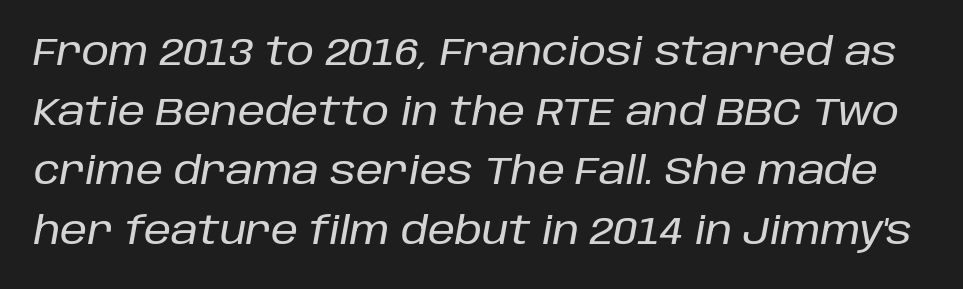
{"italic": "yes", "lean": "right", "slant_degrees": 10, "width": "normal", "stroke_contrast": "low", "x_height": "large", "monospaced": "no", "underline": "no", "line_spacing": "normal", "line_spacing_ratio": 1.53, "letter_spacing": "normal", "letter_spacing_em": 0.0, "glyph_px": 39}
